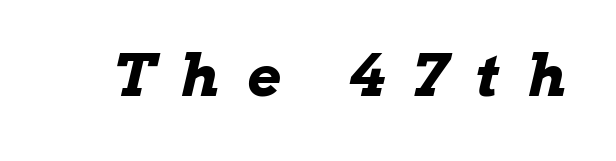
Q: Is the text bold? A: Yes.
Q: Is the text italic (slanted)? A: Yes, it leans right by about 13 degrees.
Q: Is the text underlined? A: No.
Q: Is the spacing between letters normal or unusually wide? A: Unusually wide.
Q: Width (condensed, normal, or wide)? A: Wide.
Q: Stroke contrast? A: Low.
Q: x-height? A: Medium.
Q: Monospaced? A: No.
